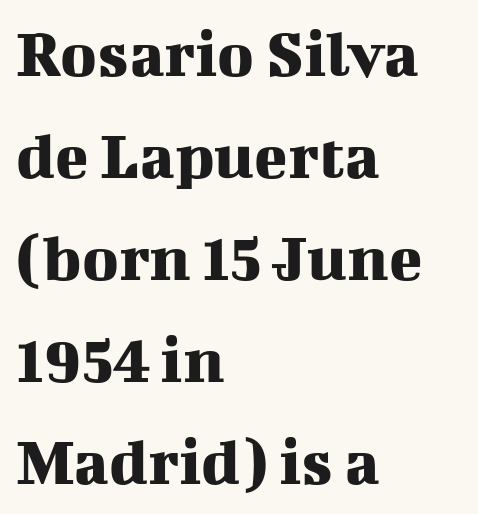
Q: Is the text italic (slanted)? A: No, it is upright.
Q: Is the typeface a serif or a sans-serif typeface? A: Serif.
Q: Is the text underlined? A: No.
Q: How is the paragraph aligned? A: Left-aligned.
Q: Is the spacing between letters normal or unusually wide? A: Normal.
Q: Is the spacing between lines tight, normal or loose? A: Normal.
Q: Width (condensed, normal, or wide)? A: Normal.
Q: Stroke contrast? A: Medium.
Q: x-height? A: Medium.
Q: Monospaced? A: No.
